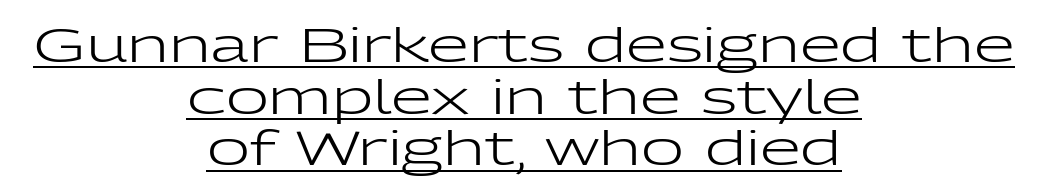
You could call the tracking neutral — neither tight nor loose. The designer went with a sans here, leaving each stem footless. In terms of leading, this rendering errs on the cramped side. Layout note: lines centered.
